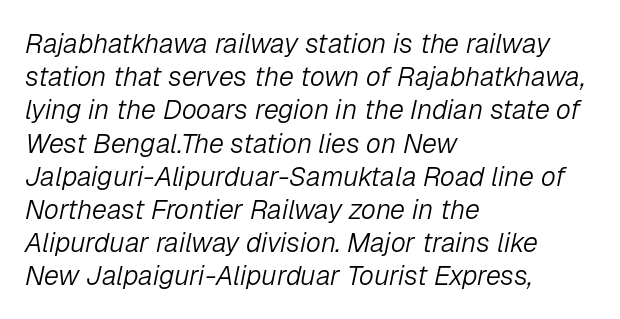
{"italic": "yes", "lean": "right", "slant_degrees": 12, "bold": "no", "underline": "no", "align": "left", "line_spacing_ratio": 1.23, "letter_spacing": "normal", "letter_spacing_em": 0.0, "glyph_px": 27}
